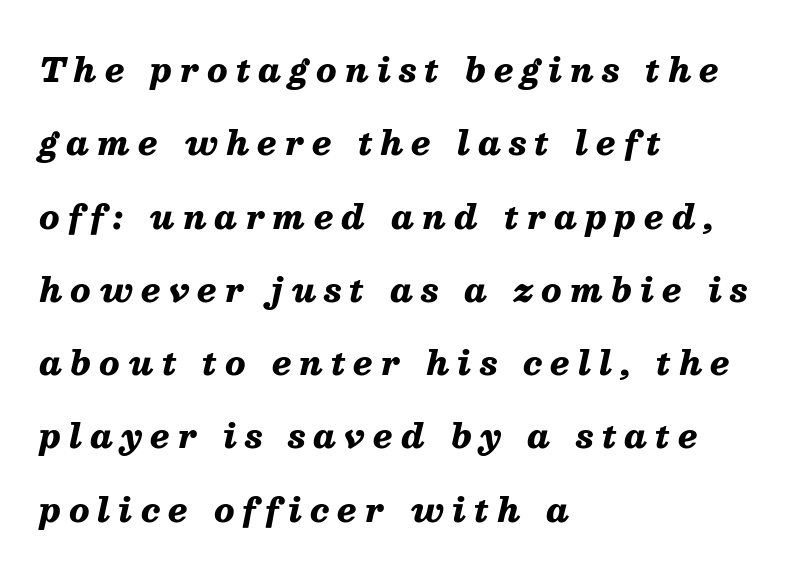
{"italic": "yes", "lean": "right", "slant_degrees": 13, "bold": "yes", "weight": "heavy", "width": "normal", "stroke_contrast": "medium", "x_height": "medium", "monospaced": "no", "underline": "no", "align": "left", "line_spacing": "loose", "line_spacing_ratio": 2.22, "letter_spacing": "wide", "letter_spacing_em": 0.25, "glyph_px": 33}
